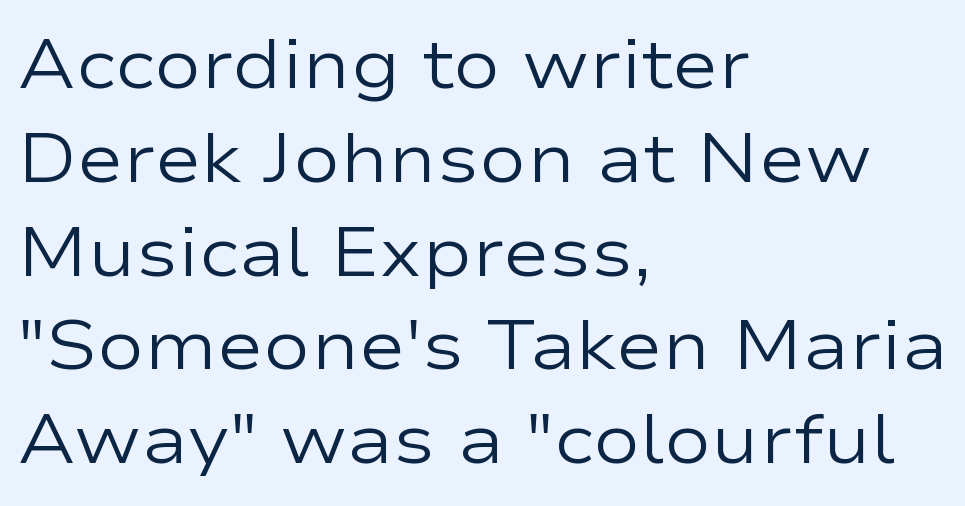
Q: Is the text bold? A: No.
Q: Is the text italic (slanted)? A: No, it is upright.
Q: Is the typeface a serif or a sans-serif typeface? A: Sans-serif.
Q: Is the text underlined? A: No.
Q: How is the paragraph aligned? A: Left-aligned.
Q: Is the spacing between letters normal or unusually wide? A: Normal.
Q: Is the spacing between lines tight, normal or loose? A: Normal.
Q: Width (condensed, normal, or wide)? A: Wide.
Q: Stroke contrast? A: Low.
Q: x-height? A: Medium.
Q: Monospaced? A: No.
